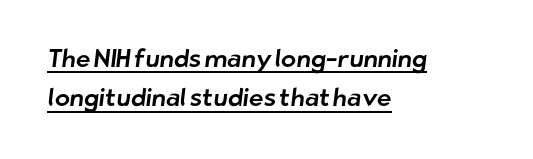
Students, observe the line beneath the letters — that is underlining. Is the letter spacing exaggerated? No — it looks like the ordinary default. What's the leading like? Ordinary, nothing unusual. Caption: multi-line text, flush left, ragged right.
